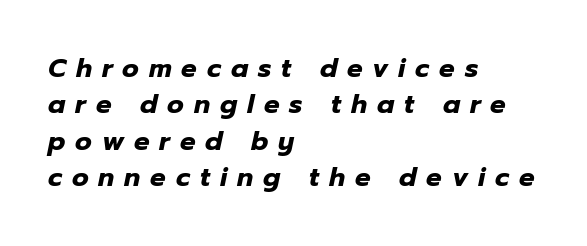
{"italic": "yes", "lean": "right", "slant_degrees": 12, "bold": "yes", "underline": "no", "align": "left", "line_spacing": "normal", "line_spacing_ratio": 1.4, "letter_spacing": "wide", "letter_spacing_em": 0.38, "glyph_px": 26}
